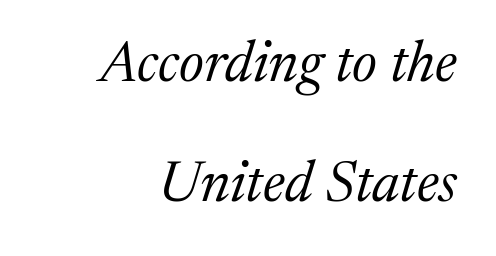
Q: Is the text bold? A: No.
Q: Is the text italic (slanted)? A: Yes, it leans right by about 17 degrees.
Q: Is the typeface a serif or a sans-serif typeface? A: Serif.
Q: Is the text underlined? A: No.
Q: Is the spacing between letters normal or unusually wide? A: Normal.
Q: Is the spacing between lines tight, normal or loose? A: Loose.
Q: Width (condensed, normal, or wide)? A: Normal.
Q: Stroke contrast? A: Medium.
Q: x-height? A: Medium.
Q: Monospaced? A: No.
